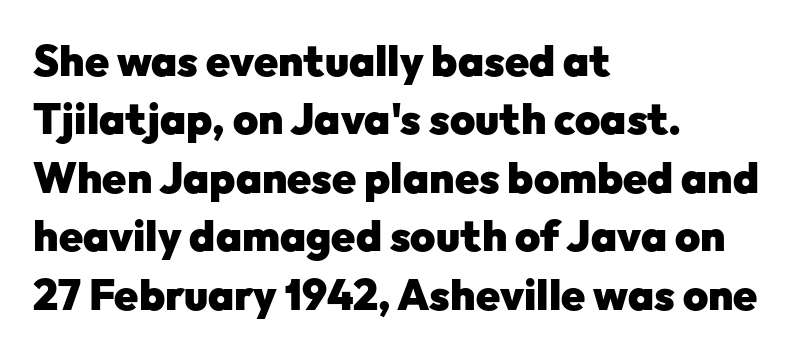
{"serif": "no", "italic": "no", "bold": "yes", "weight": "heavy", "width": "normal", "stroke_contrast": "low", "x_height": "medium", "monospaced": "no", "underline": "no", "align": "left", "line_spacing": "normal", "line_spacing_ratio": 1.36, "letter_spacing": "normal", "letter_spacing_em": 0.0, "glyph_px": 43}
